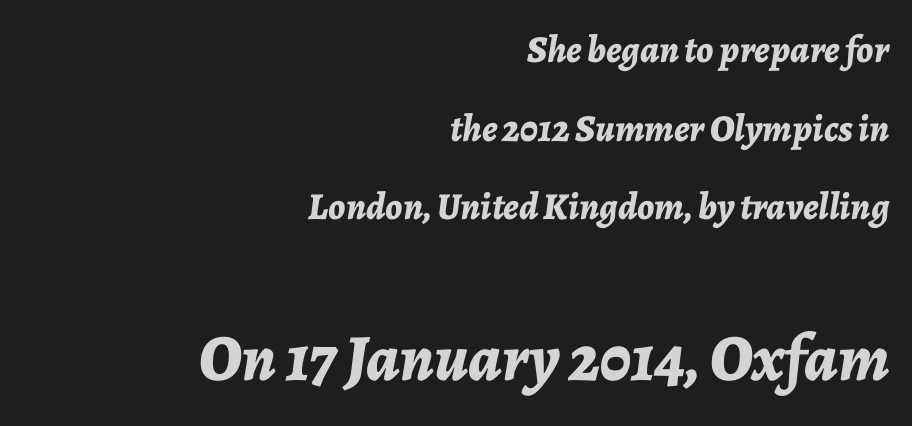
{"italic": "yes", "lean": "right", "slant_degrees": 7, "bold": "yes", "weight": "bold", "width": "normal", "stroke_contrast": "low", "x_height": "medium", "monospaced": "no", "underline": "no", "align": "right", "line_spacing": "loose", "line_spacing_ratio": 2.07, "letter_spacing": "normal", "letter_spacing_em": 0.0, "larger_block": "second", "size_ratio": 1.74, "glyph_px": 66}
